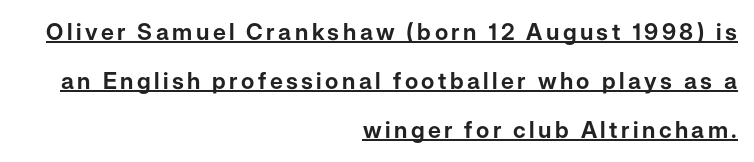
The image shows 23 px text type, upright; set right-aligned, loose line spacing (2.14x), underlined.
